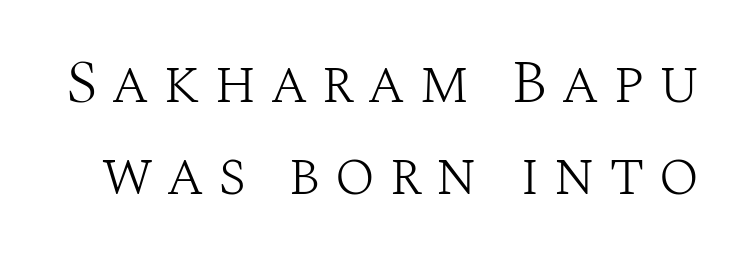
The image shows 61 px light serif type, upright; set normal line spacing (1.51x), unusually wide letter spacing (+0.22 em), not underlined; medium stroke contrast and a large x-height.
